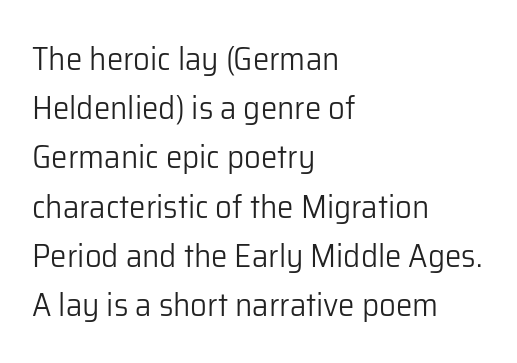
The image shows 33 px light sans-serif type, upright; set left-aligned, normal line spacing (1.49x), normal letter spacing, not underlined; low stroke contrast and a medium x-height.
